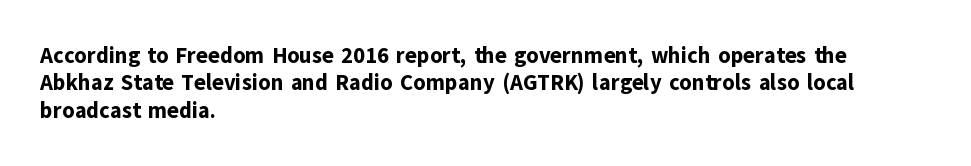
Chunky letters — that's bold for sure. Caption: standard tracking, unaltered. Descenders are the only things crossing below the line. Typeset ragged right — the left edge is the straight one. The letters stand upright; this is a roman face.
